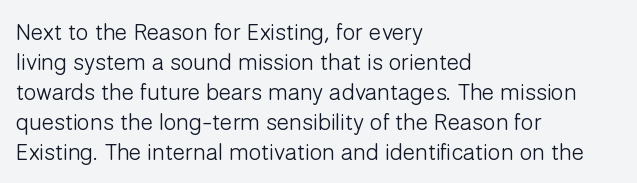
Q: Is the text bold? A: No.
Q: Is the text italic (slanted)? A: No, it is upright.
Q: Is the text underlined? A: No.
Q: How is the paragraph aligned? A: Left-aligned.
Q: Is the spacing between letters normal or unusually wide? A: Normal.
Q: Is the spacing between lines tight, normal or loose? A: Normal.
